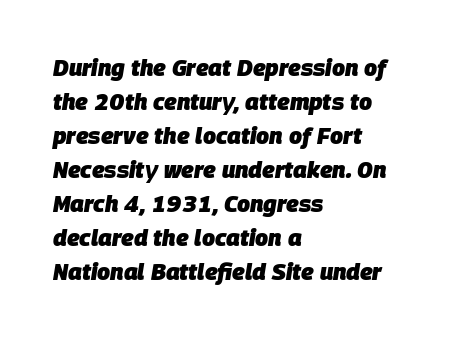
{"italic": "yes", "lean": "right", "slant_degrees": 9, "bold": "yes", "underline": "no", "align": "left", "line_spacing": "normal", "line_spacing_ratio": 1.48, "letter_spacing": "normal", "letter_spacing_em": 0.0, "glyph_px": 23}
